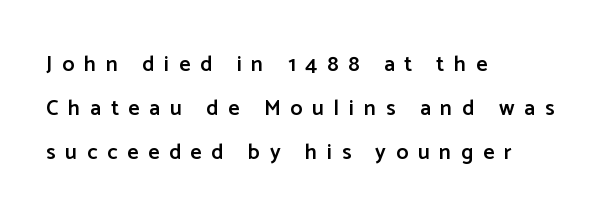
The image shows 22 px text type, upright; set left-aligned, loose line spacing (1.99x), unusually wide letter spacing (+0.44 em), not underlined.
